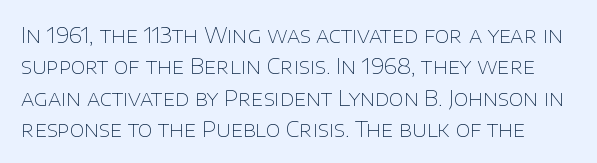
{"italic": "no", "bold": "no", "underline": "no", "line_spacing": "normal", "line_spacing_ratio": 1.49, "letter_spacing": "normal", "letter_spacing_em": 0.0, "glyph_px": 21}
